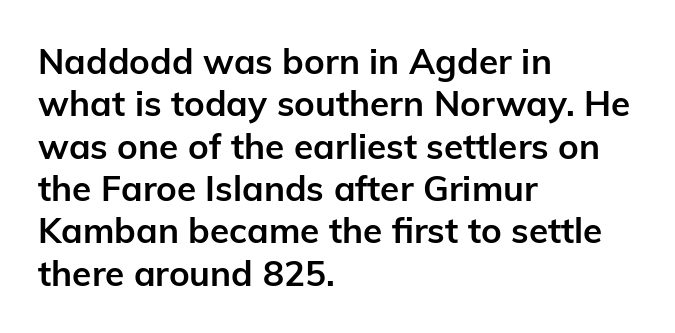
{"serif": "no", "italic": "no", "bold": "yes", "weight": "semibold", "width": "normal", "stroke_contrast": "low", "x_height": "medium", "monospaced": "no", "underline": "no", "align": "left", "line_spacing_ratio": 1.21, "letter_spacing": "normal", "letter_spacing_em": 0.0, "glyph_px": 35}
